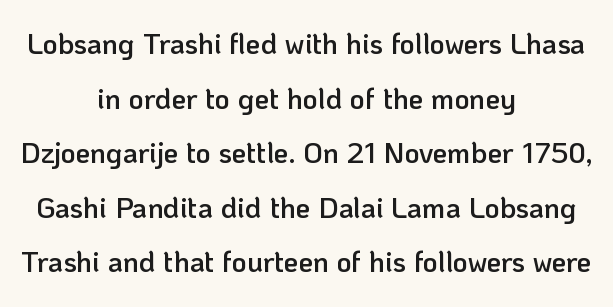
A typesetter would call this zero additional tracking. The font is running at a semibold setting, under full bold. Compared with a flush-left layout, this one balances lines on the center instead. Style check: upright. Note the varied advance widths — an 'i' is clearly narrower than an 'm'.
